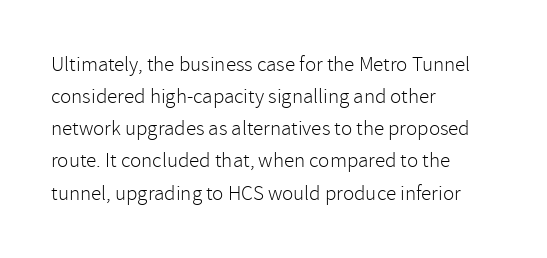
{"italic": "no", "bold": "no", "underline": "no", "align": "left", "line_spacing": "normal", "line_spacing_ratio": 1.53, "letter_spacing": "normal", "letter_spacing_em": 0.0, "glyph_px": 21}
